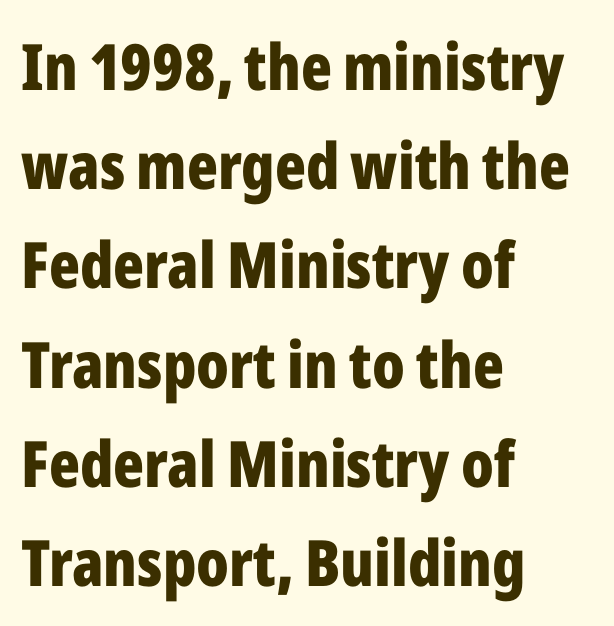
The image shows 64 px bold, condensed sans-serif type, upright; set left-aligned, normal line spacing (1.55x), normal letter spacing, not underlined; low stroke contrast and a medium x-height.
